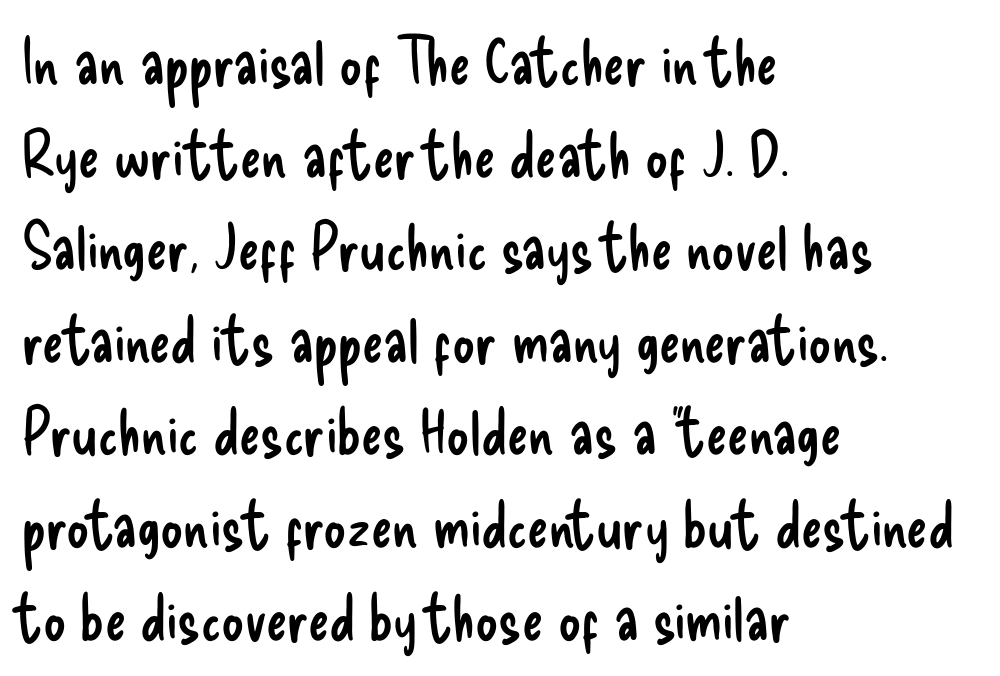
Q: Is the text bold? A: No.
Q: Is the text italic (slanted)? A: No, it is upright.
Q: Is the typeface a serif or a sans-serif typeface? A: Sans-serif.
Q: Is the text underlined? A: No.
Q: How is the paragraph aligned? A: Left-aligned.
Q: Is the spacing between letters normal or unusually wide? A: Normal.
Q: Is the spacing between lines tight, normal or loose? A: Normal.
Q: Width (condensed, normal, or wide)? A: Condensed.
Q: Stroke contrast? A: Low.
Q: x-height? A: Small.
Q: Monospaced? A: No.
